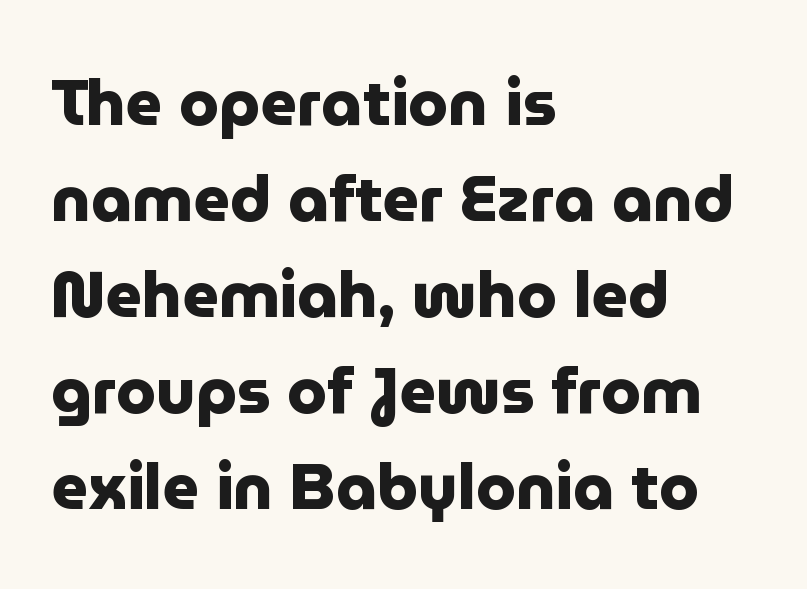
{"serif": "no", "italic": "no", "bold": "yes", "weight": "heavy", "width": "normal", "stroke_contrast": "low", "x_height": "medium", "monospaced": "no", "underline": "no", "align": "left", "line_spacing": "normal", "line_spacing_ratio": 1.5, "letter_spacing": "normal", "letter_spacing_em": 0.0, "glyph_px": 64}
